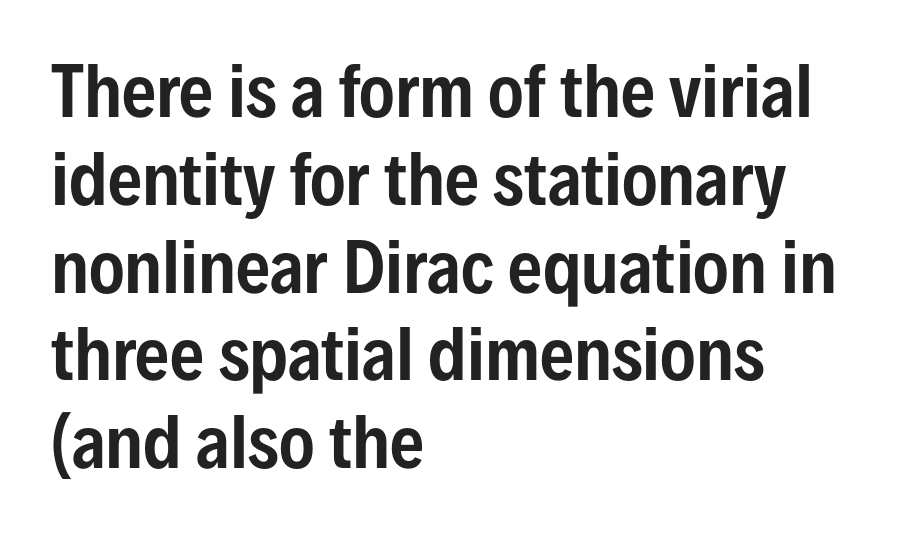
Q: Is the text italic (slanted)? A: No, it is upright.
Q: Is the typeface a serif or a sans-serif typeface? A: Sans-serif.
Q: Is the text underlined? A: No.
Q: How is the paragraph aligned? A: Left-aligned.
Q: Is the spacing between letters normal or unusually wide? A: Normal.
Q: Is the spacing between lines tight, normal or loose? A: Normal.
Q: Width (condensed, normal, or wide)? A: Condensed.
Q: Stroke contrast? A: Low.
Q: x-height? A: Medium.
Q: Monospaced? A: No.
